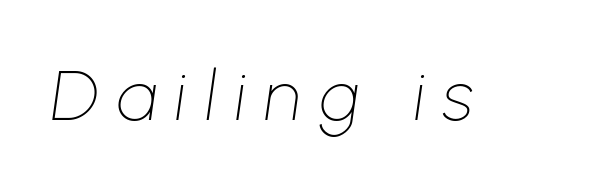
{"italic": "yes", "lean": "right", "slant_degrees": 8, "bold": "no", "weight": "thin", "width": "normal", "stroke_contrast": "low", "x_height": "medium", "monospaced": "no", "underline": "no", "letter_spacing": "wide", "letter_spacing_em": 0.27, "glyph_px": 70}
